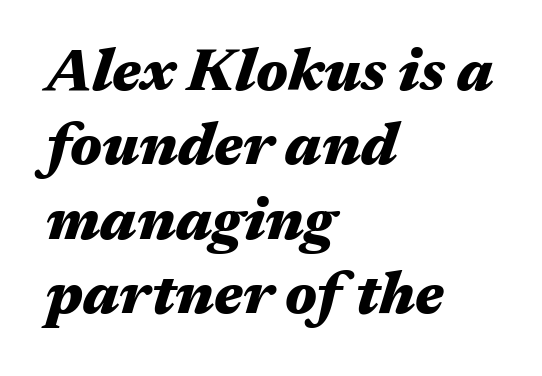
Here the designer chose a conventional face with non-uniform glyph widths. This rendering leaves character spacing at its baseline value. A student would call this left alignment; a typographer would say flush left, rag right. This sample uses an oblique cut, with every glyph tilted off the vertical. Regular leading. The zone under the glyphs is completely vacant.
